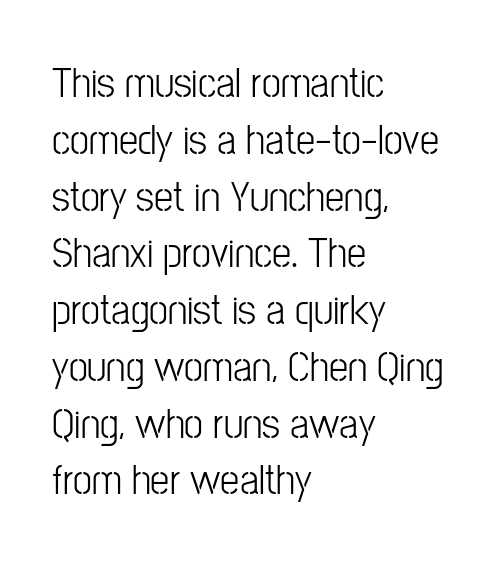
Q: Is the text italic (slanted)? A: No, it is upright.
Q: Is the typeface a serif or a sans-serif typeface? A: Sans-serif.
Q: Is the text underlined? A: No.
Q: How is the paragraph aligned? A: Left-aligned.
Q: Is the spacing between letters normal or unusually wide? A: Normal.
Q: Is the spacing between lines tight, normal or loose? A: Normal.
Q: Width (condensed, normal, or wide)? A: Condensed.
Q: Stroke contrast? A: Low.
Q: x-height? A: Medium.
Q: Monospaced? A: No.
